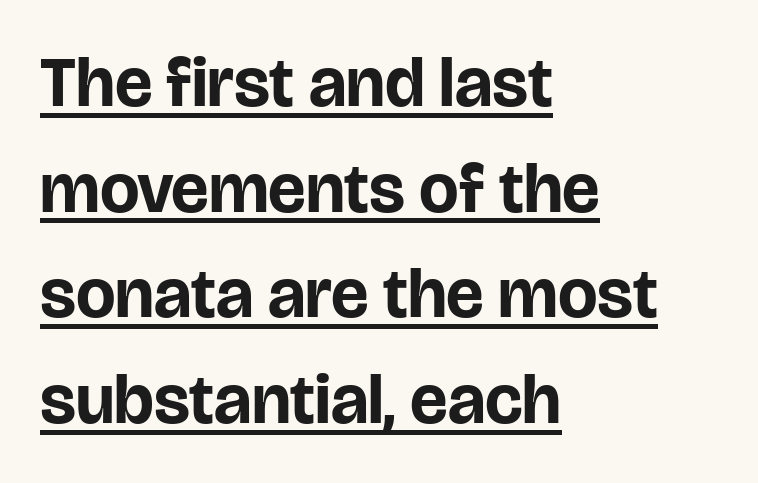
This rendering uses left alignment, leaving the right contour irregular. These lines are rendered in a variable-pitch font. You can see a thin bar hugging the bottom of the glyphs. Nothing sits at the stroke ends, so this counts as sans-serif. The lines sit at an ordinary, default distance from one another. Inter-character spacing is left at the font's built-in metrics.
